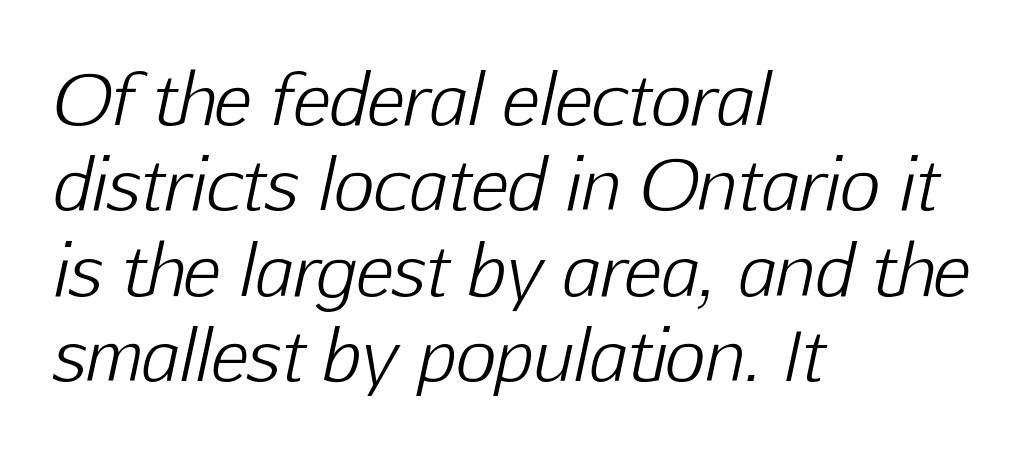
The image shows 70 px light type, italic (leaning right); set left-aligned, line spacing 1.22x, normal letter spacing, not underlined; low stroke contrast and a medium x-height.
